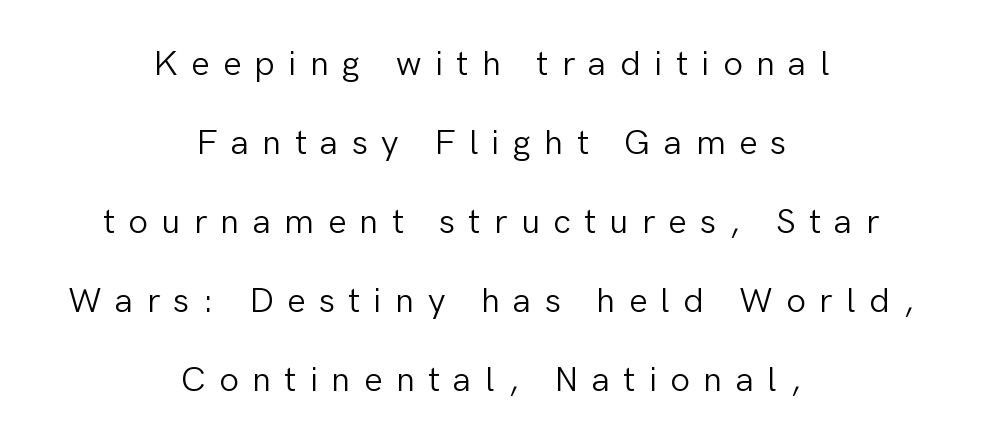
Q: Is the text bold? A: No.
Q: Is the text italic (slanted)? A: No, it is upright.
Q: Is the typeface a serif or a sans-serif typeface? A: Sans-serif.
Q: Is the text underlined? A: No.
Q: How is the paragraph aligned? A: Centered.
Q: Is the spacing between letters normal or unusually wide? A: Unusually wide.
Q: Is the spacing between lines tight, normal or loose? A: Loose.
Q: Width (condensed, normal, or wide)? A: Normal.
Q: Stroke contrast? A: Low.
Q: x-height? A: Medium.
Q: Monospaced? A: No.
